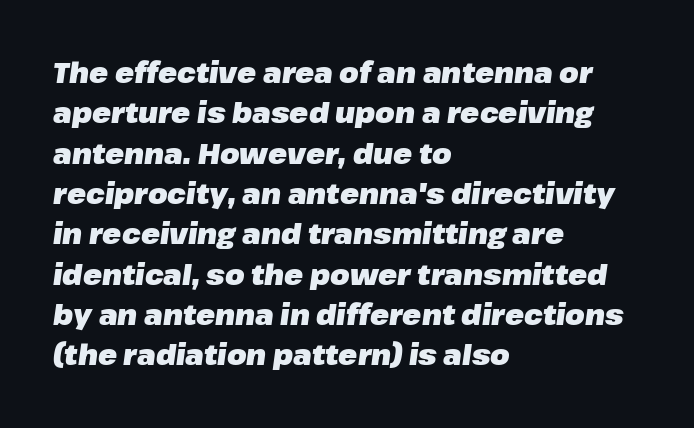
{"italic": "yes", "lean": "right", "slant_degrees": 8, "bold": "yes", "weight": "heavy", "width": "normal", "stroke_contrast": "low", "x_height": "medium", "monospaced": "no", "underline": "no", "align": "left", "line_spacing": "normal", "line_spacing_ratio": 1.44, "letter_spacing": "normal", "letter_spacing_em": 0.0, "glyph_px": 28}
